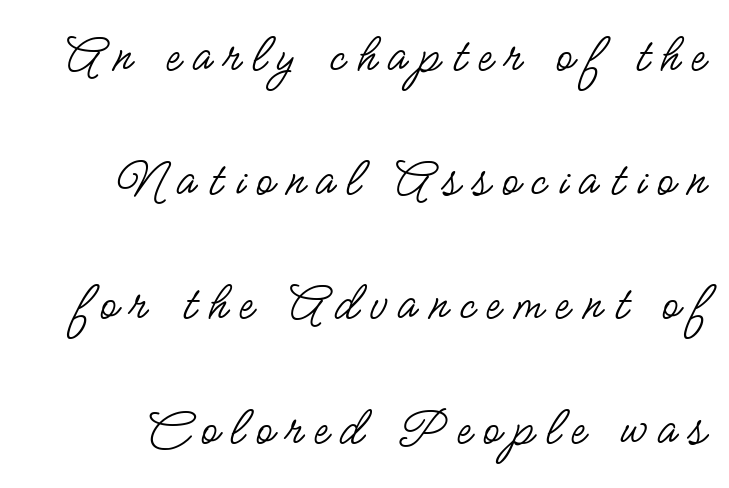
This reads as an unemphasized weight, regular at the heaviest. Stroke terminals: plain, sans-serif. The letters advance in unequal steps, a hallmark of proportional type. The line-height multiplier appears high, well above default. The zone under the glyphs is completely vacant.
